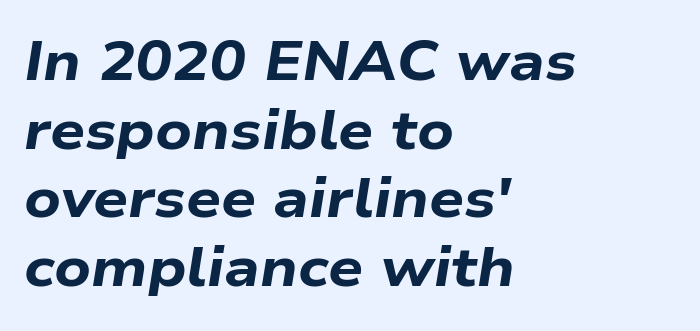
Think of a printed novel: that variable character pitch is what you see here. Look at the tracking — it's just the regular setting, nothing added. Leftover space on each line is placed entirely after the last word. Bare-footed words on every line. Each new line begins a customary step beneath the previous one. This is oblique type, the kind used for emphasis or titles.
